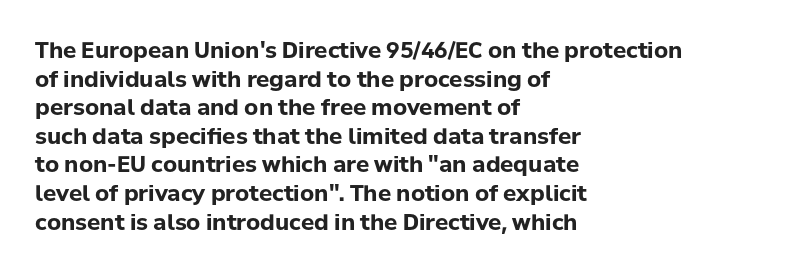
{"italic": "no", "bold": "yes", "underline": "no", "align": "left", "line_spacing": "normal", "line_spacing_ratio": 1.3, "letter_spacing": "normal", "letter_spacing_em": 0.0, "glyph_px": 22}
